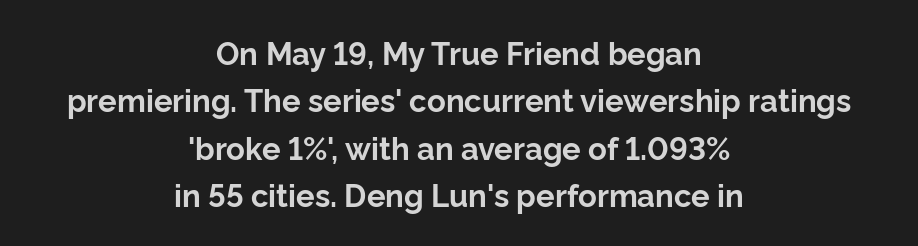
{"serif": "no", "italic": "no", "bold": "yes", "weight": "bold", "width": "normal", "stroke_contrast": "low", "x_height": "medium", "monospaced": "no", "underline": "no", "align": "center", "line_spacing": "normal", "line_spacing_ratio": 1.53, "letter_spacing": "normal", "letter_spacing_em": 0.0, "glyph_px": 31}
